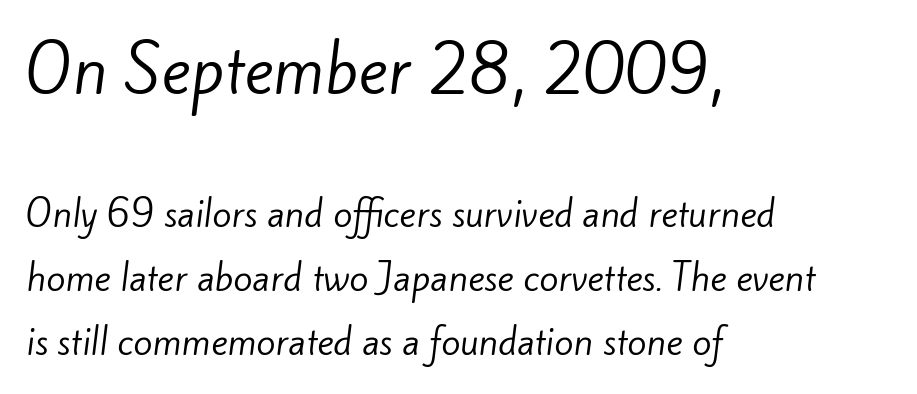
The image shows 62 px regular-weight sans-serif type; set left-aligned, line spacing 1.82x, normal letter spacing, not underlined; the first (top) block is 1.77x larger; low stroke contrast and a small x-height.
